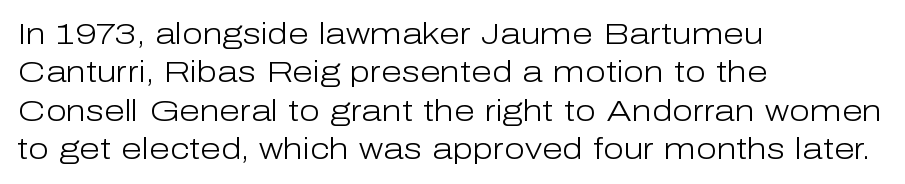
Q: Is the text bold? A: No.
Q: Is the text italic (slanted)? A: No, it is upright.
Q: Is the typeface a serif or a sans-serif typeface? A: Sans-serif.
Q: Is the text underlined? A: No.
Q: How is the paragraph aligned? A: Left-aligned.
Q: Is the spacing between letters normal or unusually wide? A: Normal.
Q: Is the spacing between lines tight, normal or loose? A: Normal.
Q: Width (condensed, normal, or wide)? A: Normal.
Q: Stroke contrast? A: Low.
Q: x-height? A: Medium.
Q: Monospaced? A: No.
